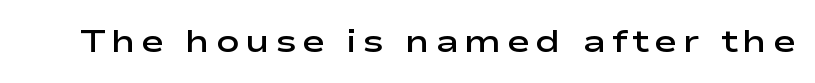
{"serif": "no", "italic": "no", "bold": "semi", "weight": "semibold", "width": "wide", "stroke_contrast": "low", "x_height": "medium", "monospaced": "no", "underline": "no", "glyph_px": 32}
